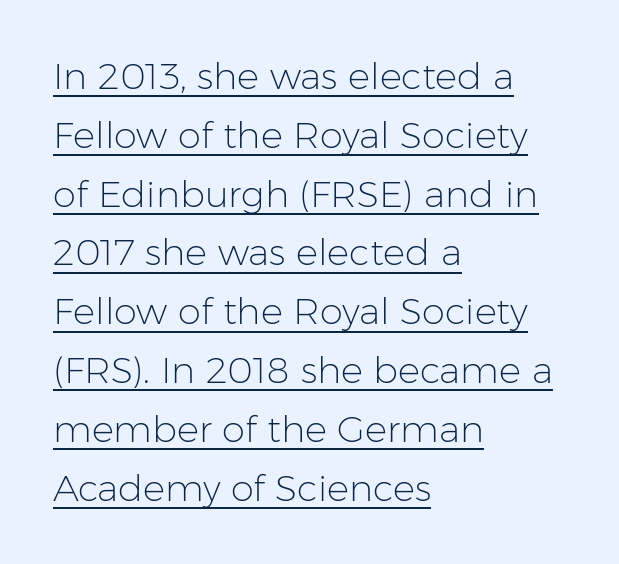
Left-aligned paragraph, ragged on the right. The font's upright variant was chosen for this text. Character widths vary here, with narrow letters taking less room than wide ones. Baseline-to-baseline distance is the conventional proportion of letter height.
